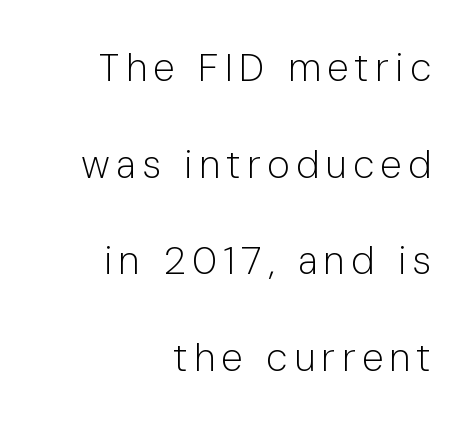
Is this a heavy cut? Hardly; it is regular or lighter. Every row of glyphs terminates at an identical x-position on the right. Each letter keeps its own natural width here, so spacing adapts to shape. The letters stand straight up with perfectly vertical stems. What's the leading like? Stretched, with rows far apart. The glyphs are unaccompanied by any horizontal stroke below them.
